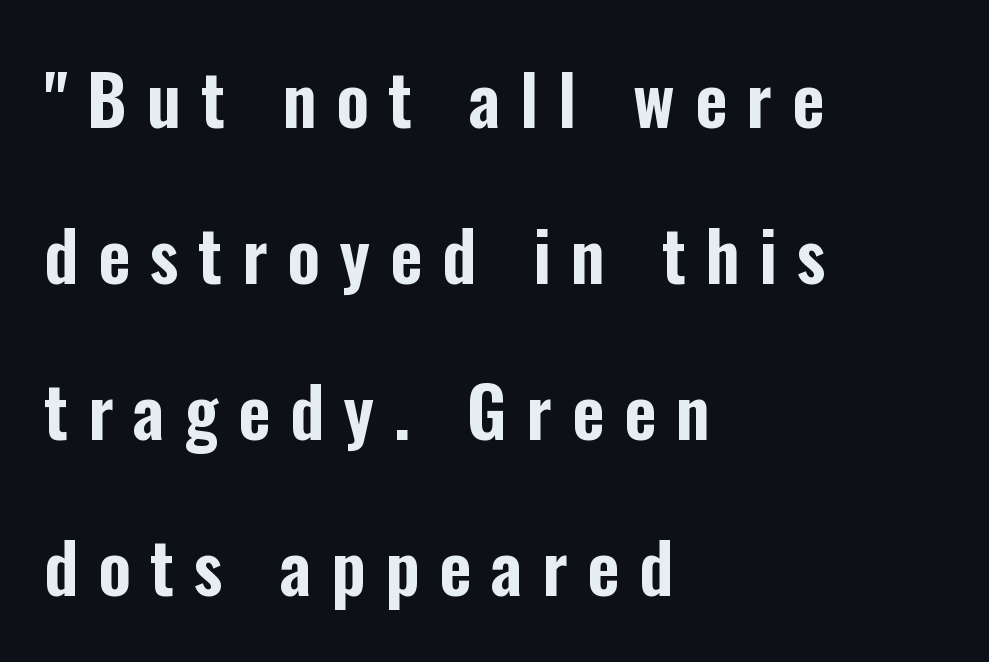
The image shows 70 px condensed sans-serif type, upright; set left-aligned, loose line spacing (2.23x), unusually wide letter spacing (+0.28 em), not underlined; low stroke contrast and a medium x-height.
